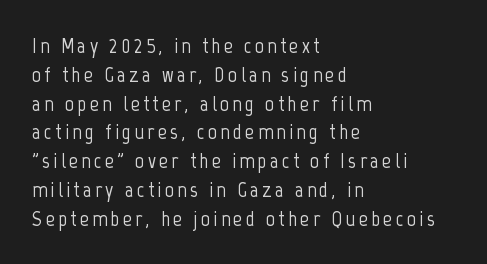
The string is rendered with underlining switched off. The text block is weighted toward the left margin, trailing off unevenly rightward. When letters stand straight like this, we call the style roman or upright. The line-height multiplier appears to be the usual default.
